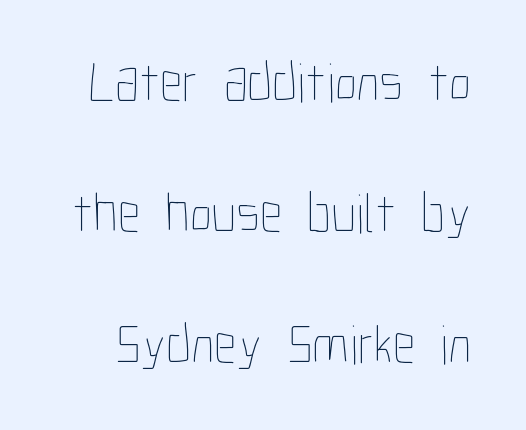
{"italic": "no", "bold": "no", "weight": "thin", "width": "condensed", "stroke_contrast": "low", "x_height": "medium", "monospaced": "no", "underline": "no", "line_spacing": "loose", "line_spacing_ratio": 2.34, "letter_spacing": "normal", "letter_spacing_em": 0.0, "glyph_px": 56}
